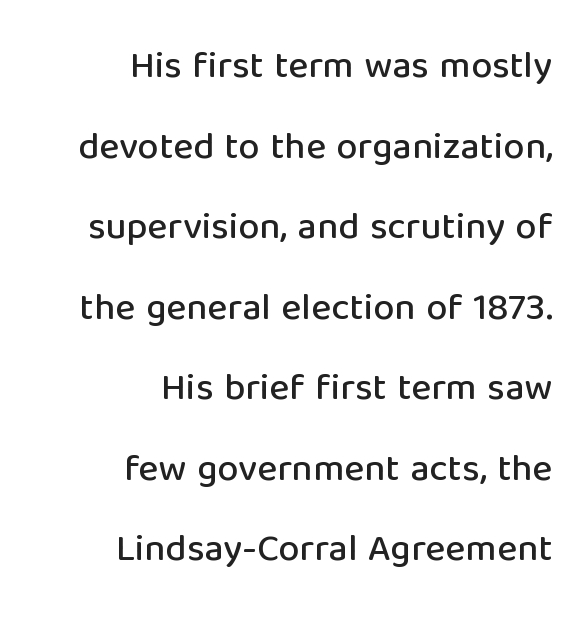
The image shows 38 px sans-serif type, upright; set right-aligned, loose line spacing (2.12x), normal letter spacing, not underlined; low stroke contrast and a medium x-height.
